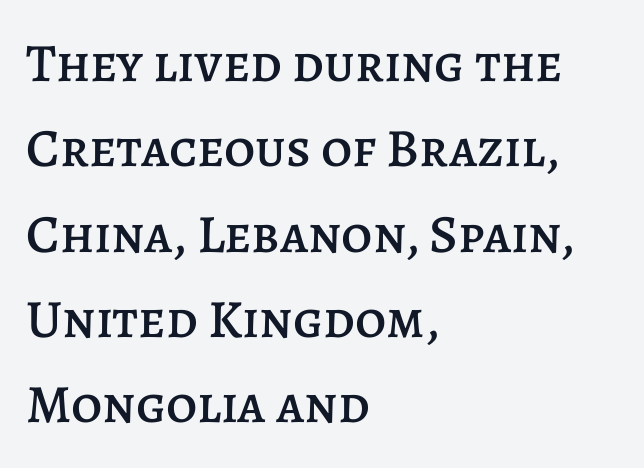
The image shows 54 px text type, upright; set left-aligned, normal line spacing (1.58x), normal letter spacing, not underlined; low stroke contrast and a large x-height.
